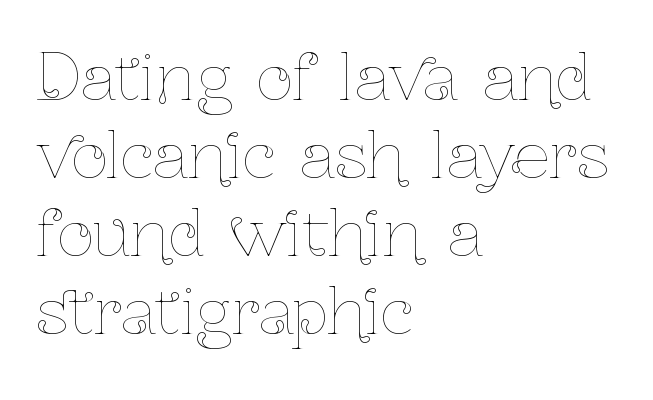
The rendering uses natural spacing where letterforms have individual widths. These lines were composed using upright roman letters. The glyphs are unaccompanied by any horizontal stroke below them. These lines stack with their left ends in a neat column. Inter-character spacing is left at the font's built-in metrics.
